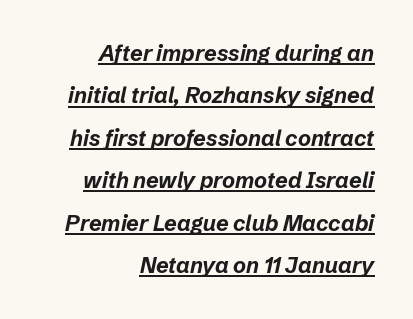
This is oblique type, the kind used for emphasis or titles. Regarding leading, the lines here are spaced well apart. The rendering uses a bold face; every stroke is thick and dark. Every word sits above its own underline. Characters follow at the spacing the type designer built in.
